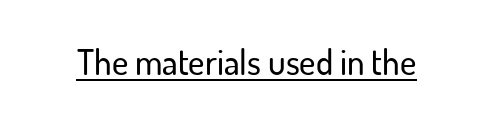
The image shows 35 px sans-serif type, upright; set normal letter spacing, underlined; low stroke contrast and a small x-height.
